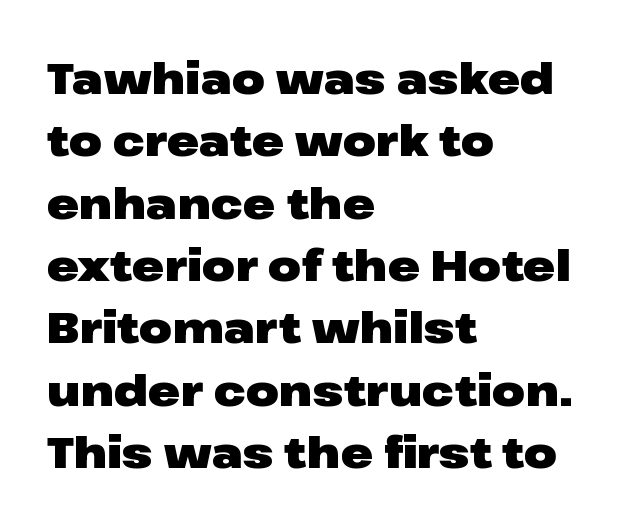
{"serif": "no", "italic": "no", "bold": "yes", "weight": "heavy", "width": "wide", "stroke_contrast": "low", "x_height": "medium", "monospaced": "no", "underline": "no", "align": "left", "line_spacing": "normal", "line_spacing_ratio": 1.45, "letter_spacing": "normal", "letter_spacing_em": 0.0, "glyph_px": 43}
